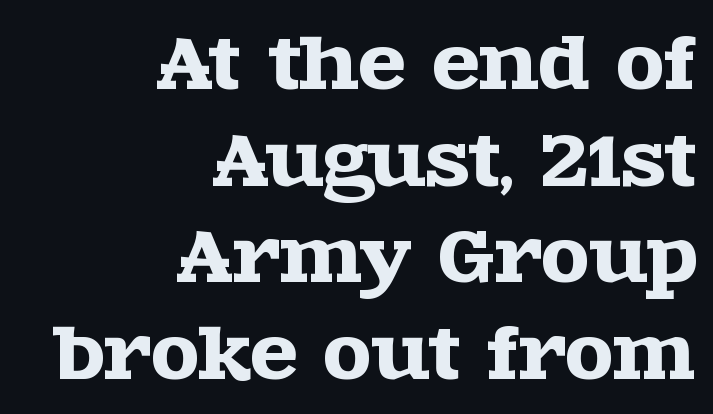
The image shows 69 px wide serif type, upright; set right-aligned, normal line spacing (1.4x), normal letter spacing, not underlined; a large x-height.
